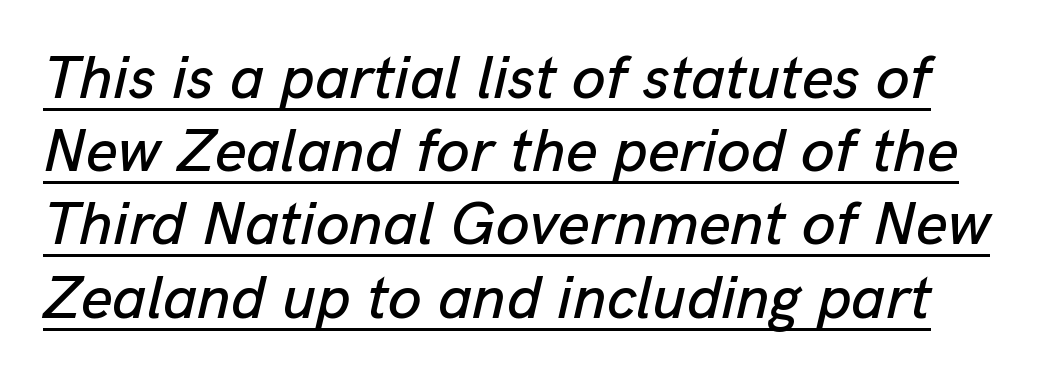
Notice how a bar underscores the lettering throughout. Standard letterfit; no display-style spreading of the glyphs. The rendering uses natural spacing where letterforms have individual widths. It's the slanting kind of type.
